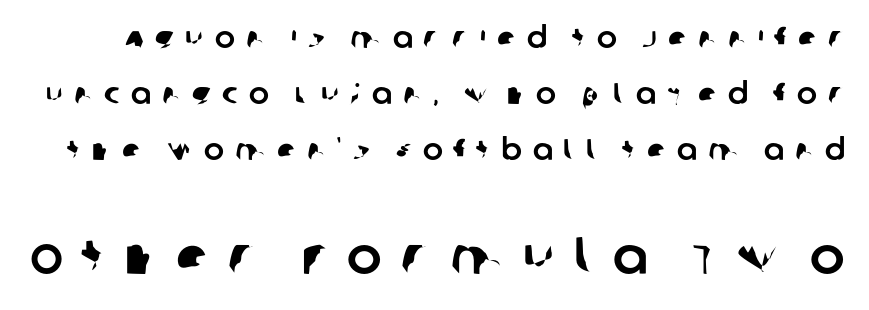
The tracking reads as deliberately expanded to a designer's eye. Rule under the text: the space is simply empty. Grotesque or geometric, the face here clearly has no serifs. Think of a printed novel: that variable character pitch is what you see here. The rendering enlarges the type as you move from the upper chunk to the lower.
